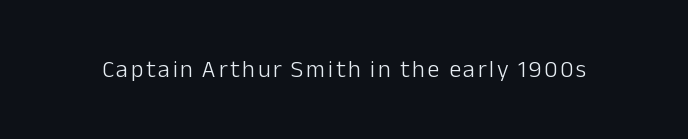
The image shows 24 px text type, upright; set not underlined.
